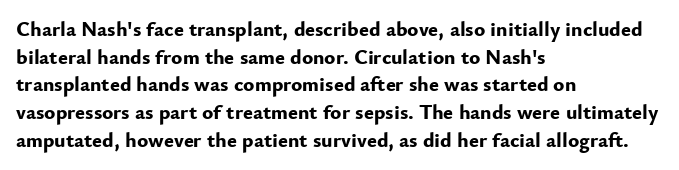
It's the straight-up-and-down kind of type. The words here are not underlined. Summary of vertical rhythm: regular, with standard interline spacing. Alignment: flush left. The rendering keeps characters at their native spacing.
